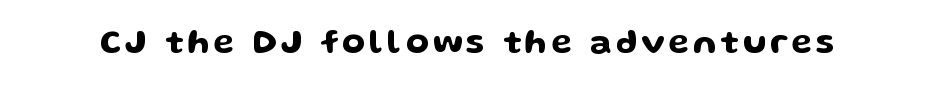
{"serif": "no", "italic": "no", "width": "wide", "stroke_contrast": "low", "x_height": "medium", "monospaced": "no", "underline": "no", "glyph_px": 34}
